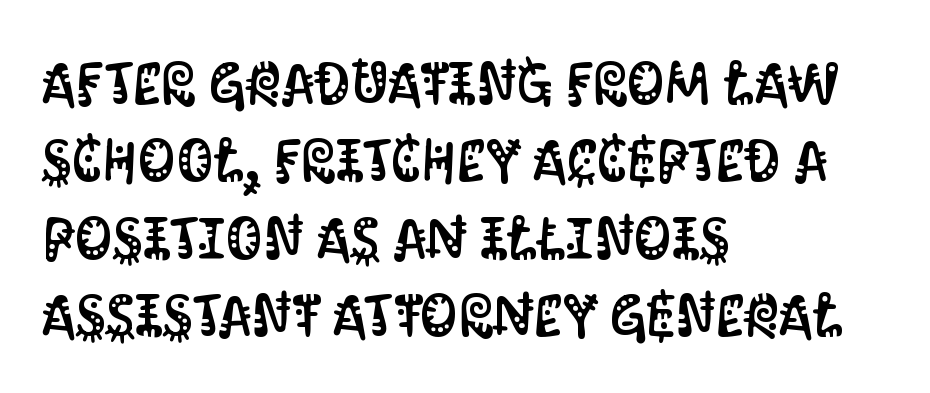
The image shows 59 px condensed sans-serif type, upright; set left-aligned, normal line spacing (1.31x), normal letter spacing, not underlined; medium stroke contrast and a large x-height.
